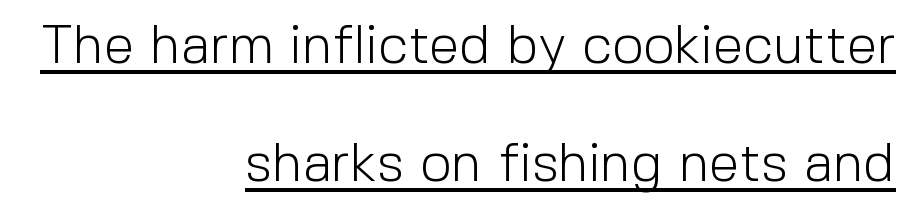
The image shows 55 px light sans-serif type, upright; set right-aligned, loose line spacing (2.15x), normal letter spacing, underlined; a medium x-height.
